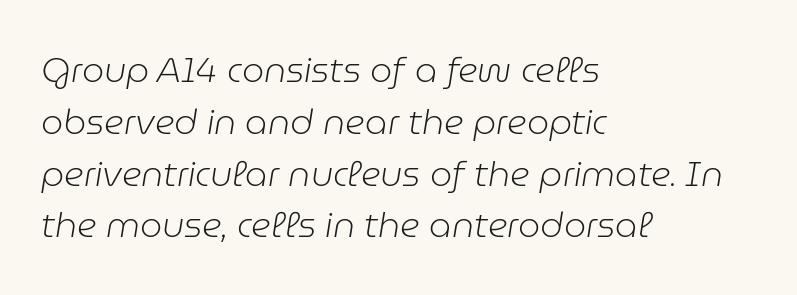
Q: Is the text bold? A: No.
Q: Is the text italic (slanted)? A: Yes, it leans right by about 9 degrees.
Q: Is the text underlined? A: No.
Q: How is the paragraph aligned? A: Left-aligned.
Q: Is the spacing between letters normal or unusually wide? A: Normal.
Q: Is the spacing between lines tight, normal or loose? A: Normal.
Q: Width (condensed, normal, or wide)? A: Normal.
Q: Stroke contrast? A: Low.
Q: x-height? A: Medium.
Q: Monospaced? A: No.
